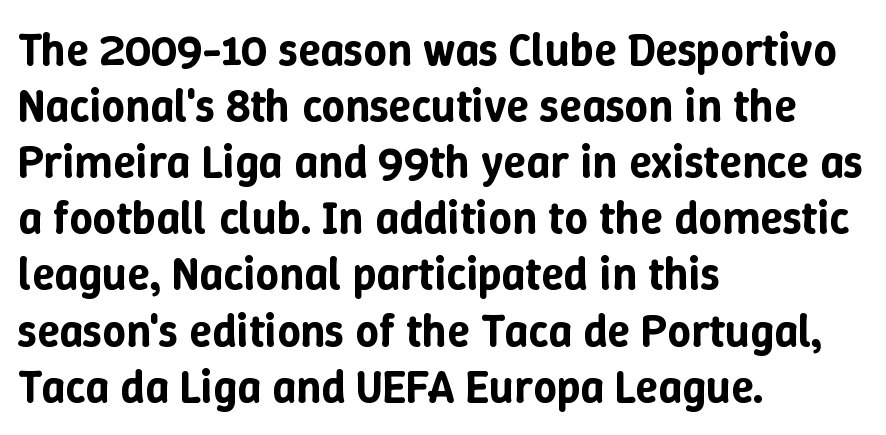
{"italic": "no", "width": "normal", "stroke_contrast": "low", "x_height": "medium", "monospaced": "no", "underline": "no", "align": "left", "line_spacing_ratio": 1.22, "letter_spacing": "normal", "letter_spacing_em": 0.0, "glyph_px": 46}
